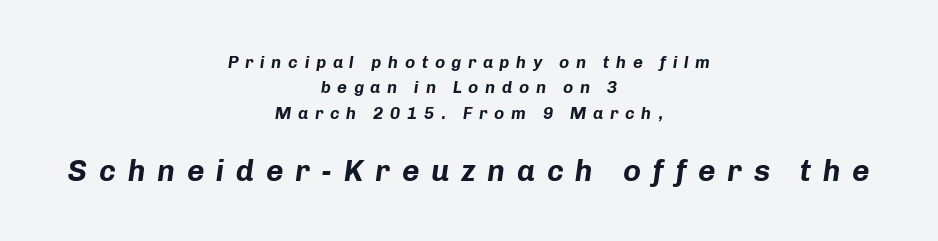
Q: Is the text bold? A: Yes.
Q: Is the text italic (slanted)? A: Yes, it leans right by about 8 degrees.
Q: Is the text underlined? A: No.
Q: How is the paragraph aligned? A: Centered.
Q: Is the spacing between letters normal or unusually wide? A: Unusually wide.
Q: Is the spacing between lines tight, normal or loose? A: Normal.
Q: Which block of text is set in a larger size, the first (top) or the second (bottom)? A: The second (bottom) one.
Q: Width (condensed, normal, or wide)? A: Normal.
Q: Stroke contrast? A: Low.
Q: x-height? A: Medium.
Q: Monospaced? A: No.
